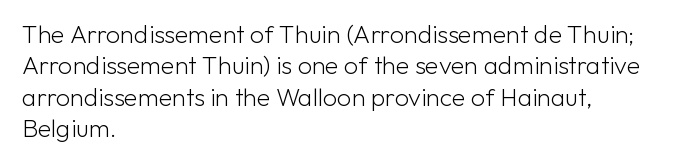
The image shows 25 px text type, upright; set left-aligned, normal line spacing (1.26x), normal letter spacing, not underlined.
